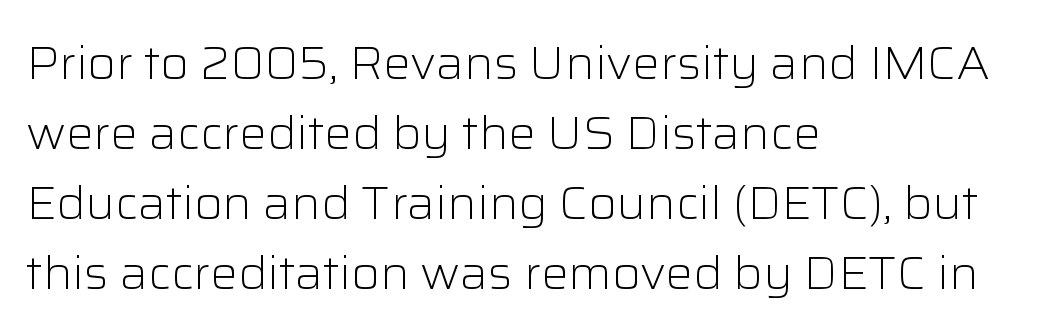
Q: Is the text bold? A: No.
Q: Is the text italic (slanted)? A: No, it is upright.
Q: Is the typeface a serif or a sans-serif typeface? A: Sans-serif.
Q: Is the text underlined? A: No.
Q: How is the paragraph aligned? A: Left-aligned.
Q: Is the spacing between letters normal or unusually wide? A: Normal.
Q: Is the spacing between lines tight, normal or loose? A: Normal.
Q: Width (condensed, normal, or wide)? A: Normal.
Q: Stroke contrast? A: Low.
Q: x-height? A: Medium.
Q: Monospaced? A: No.
